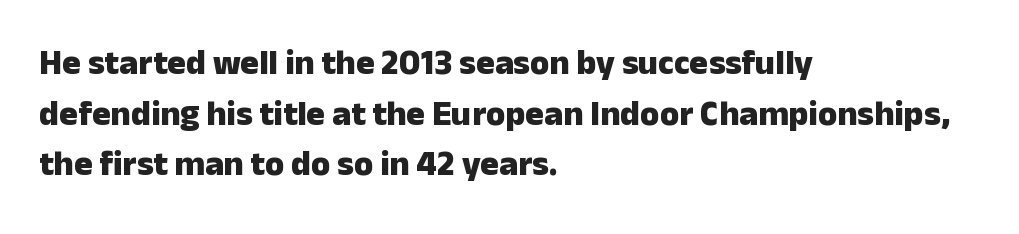
The image shows 35 px heavy sans-serif type, upright; set left-aligned, normal line spacing (1.45x), normal letter spacing, not underlined; low stroke contrast and a medium x-height.
